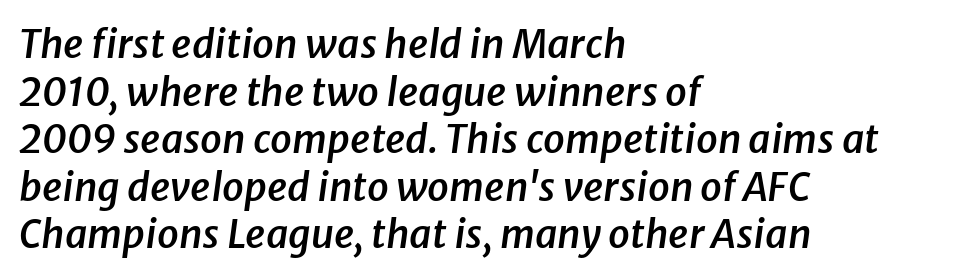
{"italic": "yes", "lean": "right", "slant_degrees": 8, "bold": "semi", "weight": "semibold", "width": "normal", "stroke_contrast": "low", "x_height": "medium", "monospaced": "no", "underline": "no", "align": "left", "line_spacing_ratio": 1.22, "letter_spacing": "normal", "letter_spacing_em": 0.0, "glyph_px": 39}
